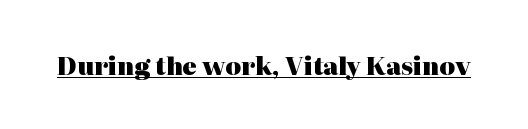
The image shows 24 px bold type, upright; set normal letter spacing, underlined.
